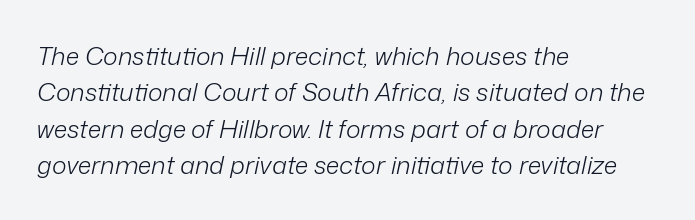
The image shows 25 px text type, italic (leaning right); set left-aligned, normal line spacing (1.46x), normal letter spacing, not underlined.
